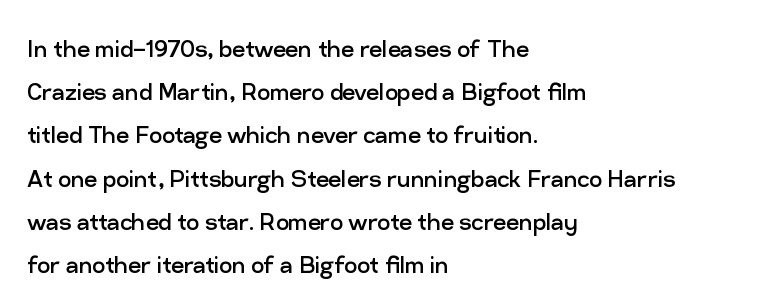
{"serif": "no", "italic": "no", "bold": "no", "weight": "regular", "width": "normal", "stroke_contrast": "low", "x_height": "medium", "monospaced": "no", "underline": "no", "align": "left", "line_spacing": "normal", "line_spacing_ratio": 1.49, "letter_spacing": "normal", "letter_spacing_em": 0.0, "glyph_px": 29}
